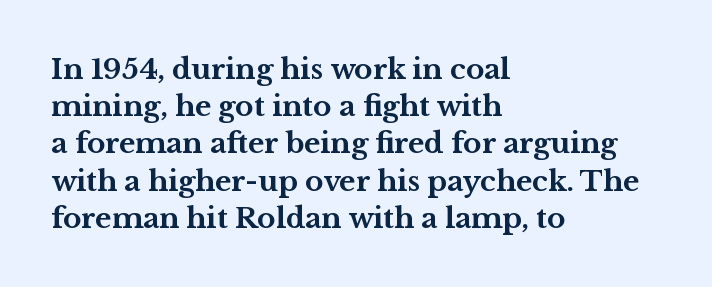
Q: Is the text bold? A: Yes.
Q: Is the text italic (slanted)? A: No, it is upright.
Q: Is the typeface a serif or a sans-serif typeface? A: Serif.
Q: Is the text underlined? A: No.
Q: How is the paragraph aligned? A: Left-aligned.
Q: Is the spacing between letters normal or unusually wide? A: Normal.
Q: Is the spacing between lines tight, normal or loose? A: Normal.
Q: Width (condensed, normal, or wide)? A: Wide.
Q: Stroke contrast? A: Medium.
Q: x-height? A: Medium.
Q: Monospaced? A: No.
